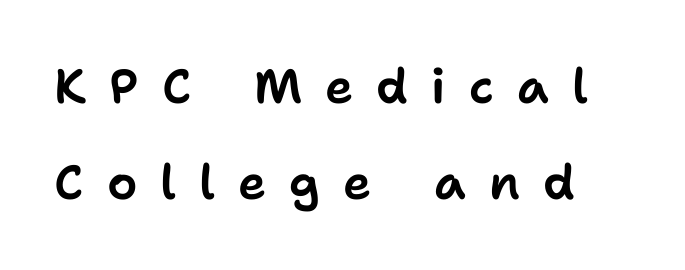
Q: Is the text italic (slanted)? A: No, it is upright.
Q: Is the typeface a serif or a sans-serif typeface? A: Sans-serif.
Q: Is the text underlined? A: No.
Q: Is the spacing between letters normal or unusually wide? A: Unusually wide.
Q: Is the spacing between lines tight, normal or loose? A: Loose.
Q: Width (condensed, normal, or wide)? A: Normal.
Q: Stroke contrast? A: Low.
Q: x-height? A: Medium.
Q: Monospaced? A: No.
